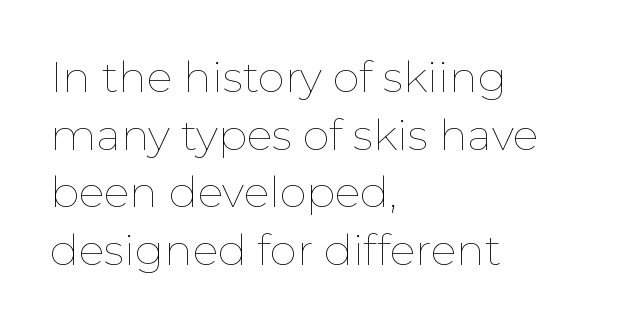
The typography opts for an upright posture over an oblique one. The strokes are not fattened; the text isn't bold. Proportional: the letters do not fall into vertical columns. Tracking here is standard; glyphs follow each other at the usual distance. Compared with a centered layout, this one pins lines to the left instead. A clean baseline with only descenders dipping below it.
